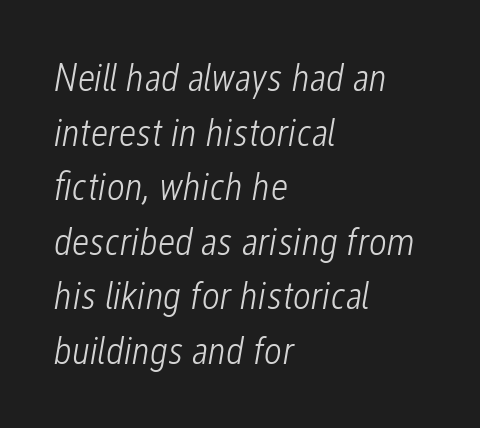
The image shows 39 px light, condensed type, italic (leaning right); set left-aligned, normal line spacing (1.4x), normal letter spacing, not underlined; low stroke contrast and a medium x-height.
